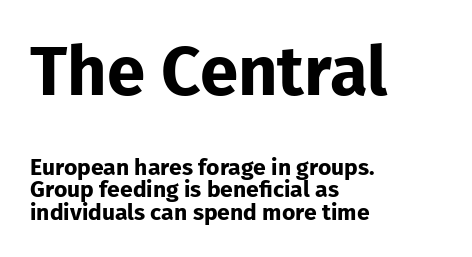
{"serif": "no", "italic": "no", "bold": "yes", "weight": "bold", "width": "normal", "stroke_contrast": "low", "x_height": "medium", "monospaced": "no", "underline": "no", "align": "left", "line_spacing": "tight", "line_spacing_ratio": 0.98, "letter_spacing": "normal", "letter_spacing_em": 0.0, "larger_block": "first", "size_ratio": 3.0, "glyph_px": 69}
